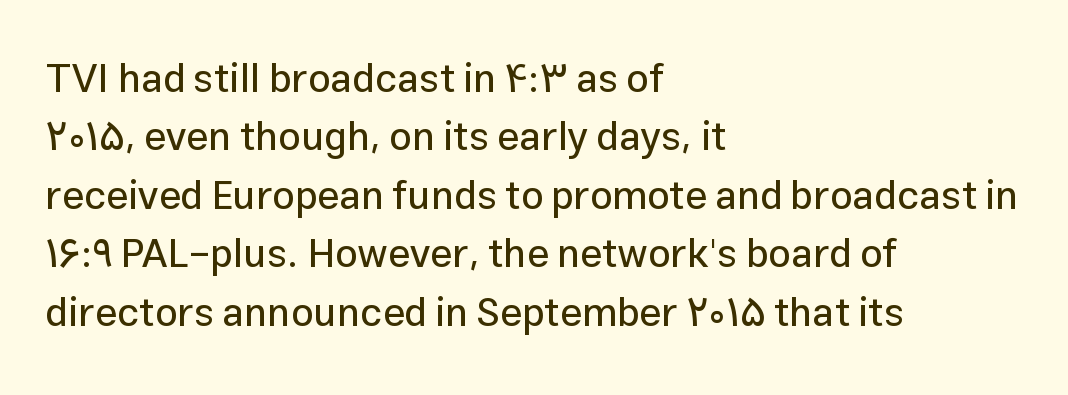
The image shows 40 px sans-serif type, upright; set left-aligned, normal line spacing (1.46x), normal letter spacing, not underlined; low stroke contrast and a medium x-height.
